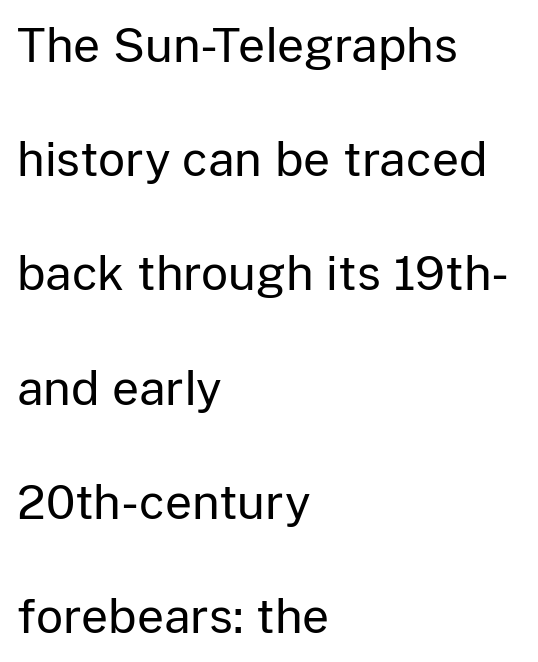
The image shows 47 px regular-weight sans-serif type, upright; set left-aligned, loose line spacing (2.43x), normal letter spacing, not underlined; low stroke contrast and a medium x-height.
